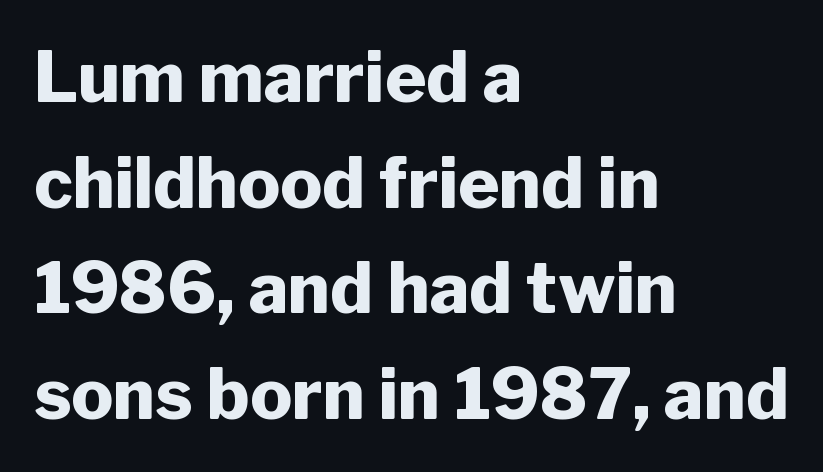
The image shows 70 px heavy sans-serif type, upright; set left-aligned, normal line spacing (1.51x), normal letter spacing, not underlined; low stroke contrast and a medium x-height.
